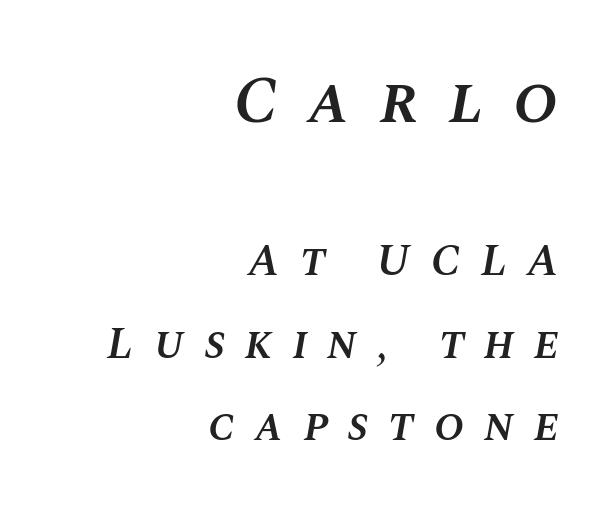
The rendering inserts visible extra space after every character. The setting favours the right margin, as signatures and pull-quotes sometimes do. Decoration check: the copy has no underline. Proportional: the letters do not fall into vertical columns. The glyphs have the mass of a demibold cut, below bold.
